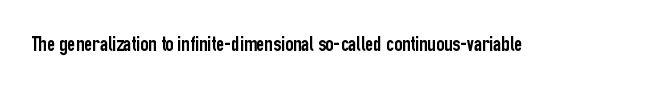
Q: Is the text italic (slanted)? A: No, it is upright.
Q: Is the text underlined? A: No.
Q: Is the spacing between letters normal or unusually wide? A: Normal.
